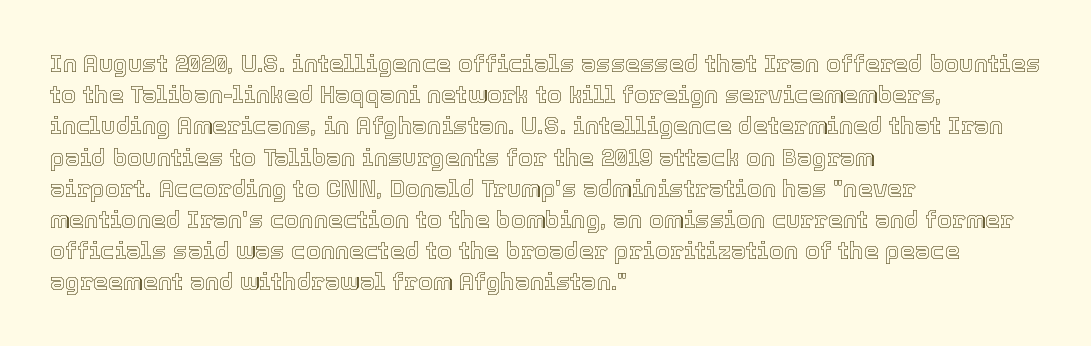
The image shows 24 px text type, upright; set left-aligned, normal line spacing (1.3x), normal letter spacing, not underlined.
